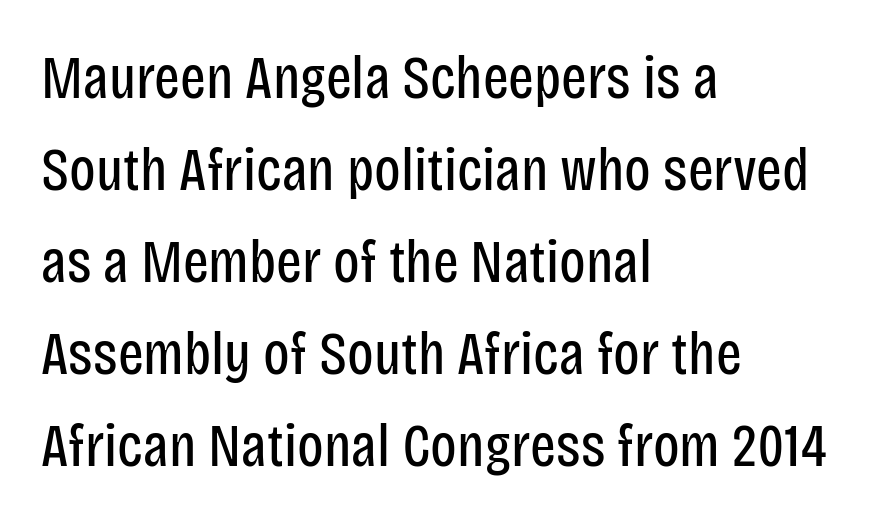
Q: Is the text bold? A: No.
Q: Is the text italic (slanted)? A: No, it is upright.
Q: Is the typeface a serif or a sans-serif typeface? A: Sans-serif.
Q: Is the text underlined? A: No.
Q: How is the paragraph aligned? A: Left-aligned.
Q: Is the spacing between letters normal or unusually wide? A: Normal.
Q: Is the spacing between lines tight, normal or loose? A: Normal.
Q: Width (condensed, normal, or wide)? A: Condensed.
Q: Stroke contrast? A: Low.
Q: x-height? A: Large.
Q: Monospaced? A: No.
